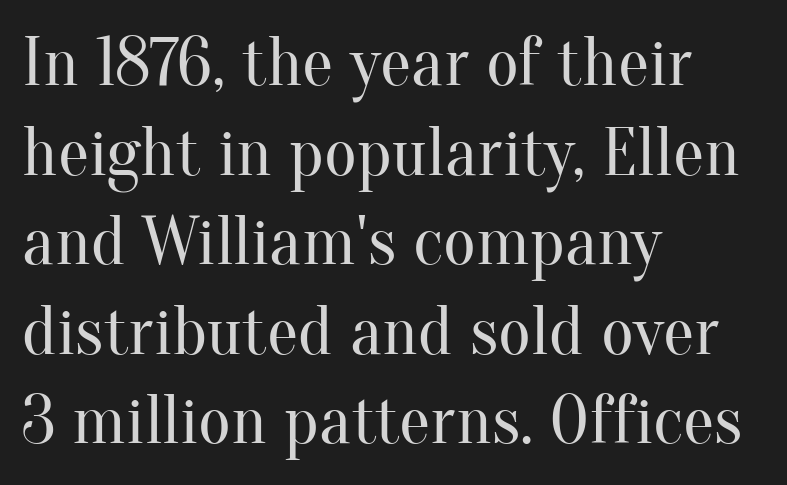
The image shows 70 px regular-weight serif type, upright; set left-aligned, normal line spacing (1.28x), normal letter spacing, not underlined; medium stroke contrast and a small x-height.
